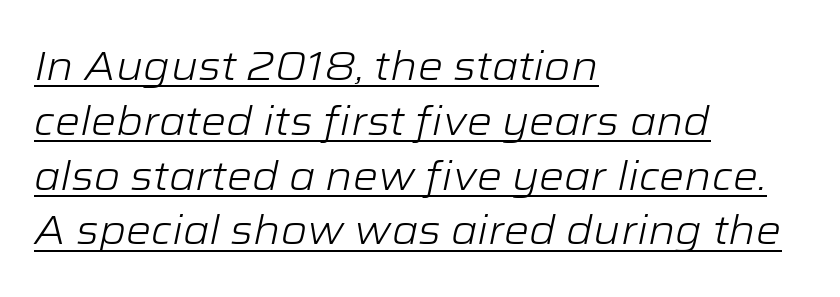
{"italic": "yes", "lean": "right", "slant_degrees": 12, "bold": "no", "weight": "light", "width": "wide", "stroke_contrast": "low", "x_height": "medium", "monospaced": "no", "underline": "yes", "align": "left", "line_spacing": "normal", "line_spacing_ratio": 1.37, "letter_spacing": "normal", "letter_spacing_em": 0.0, "glyph_px": 40}
